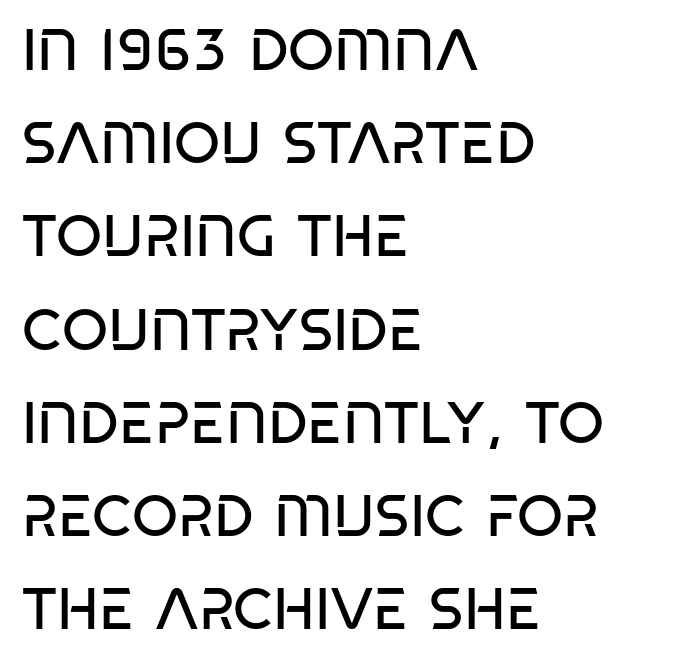
Does extra space separate the letters? No, they use regular spacing. The face used here is proportionally spaced, like ordinary book or web type. The vertical gap from one line to the next is medium. Quick note: underline off.
